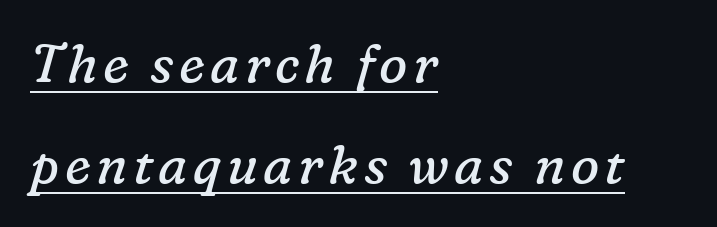
{"serif": "yes", "italic": "yes", "lean": "right", "slant_degrees": 16, "bold": "no", "weight": "regular", "width": "normal", "stroke_contrast": "low", "x_height": "medium", "monospaced": "no", "underline": "yes", "align": "left", "line_spacing": "loose", "line_spacing_ratio": 1.9, "glyph_px": 53}
